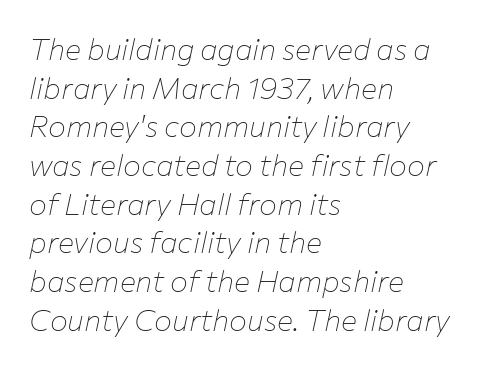
The image shows 30 px thin type, italic (leaning right); set left-aligned, normal line spacing (1.29x), normal letter spacing, not underlined; low stroke contrast and a medium x-height.
